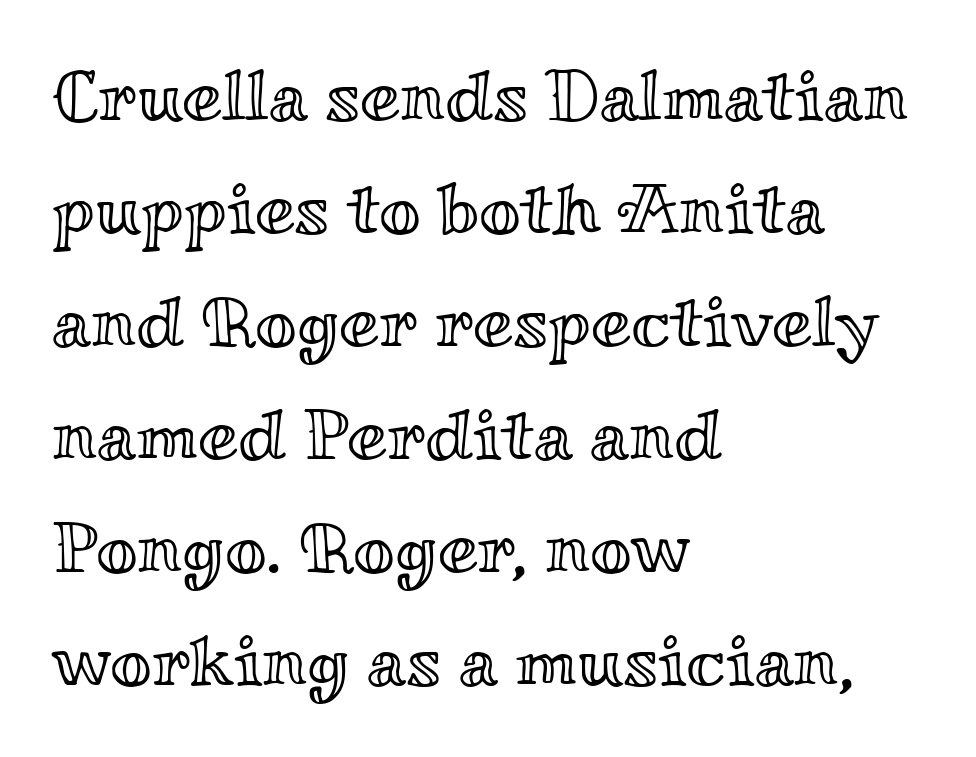
{"italic": "no", "width": "wide", "x_height": "small", "monospaced": "no", "underline": "no", "align": "left", "line_spacing": "normal", "line_spacing_ratio": 1.57, "letter_spacing": "normal", "letter_spacing_em": 0.0, "glyph_px": 72}
